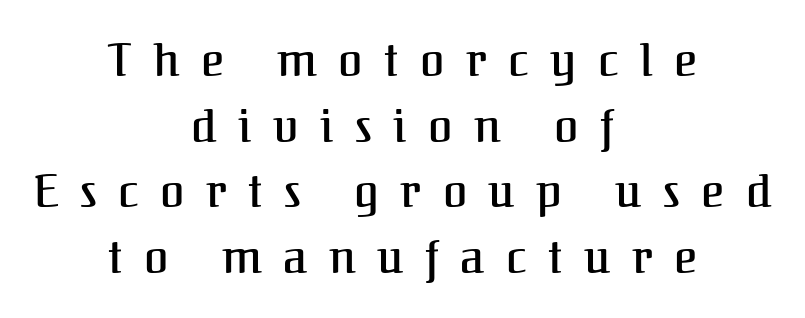
Q: Is the text italic (slanted)? A: No, it is upright.
Q: Is the typeface a serif or a sans-serif typeface? A: Serif.
Q: Is the text underlined? A: No.
Q: How is the paragraph aligned? A: Centered.
Q: Is the spacing between letters normal or unusually wide? A: Unusually wide.
Q: Is the spacing between lines tight, normal or loose? A: Normal.
Q: Width (condensed, normal, or wide)? A: Normal.
Q: Stroke contrast? A: Medium.
Q: x-height? A: Medium.
Q: Monospaced? A: No.
